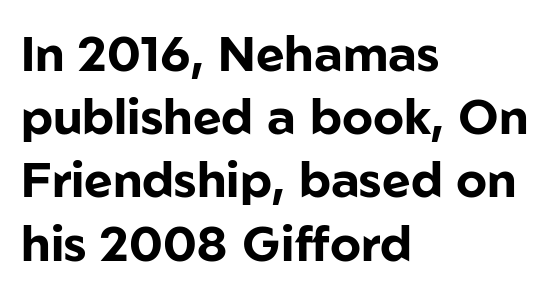
{"serif": "no", "italic": "no", "bold": "yes", "weight": "bold", "width": "normal", "stroke_contrast": "low", "x_height": "medium", "monospaced": "no", "underline": "no", "align": "left", "line_spacing": "normal", "line_spacing_ratio": 1.29, "letter_spacing": "normal", "letter_spacing_em": 0.0, "glyph_px": 49}
